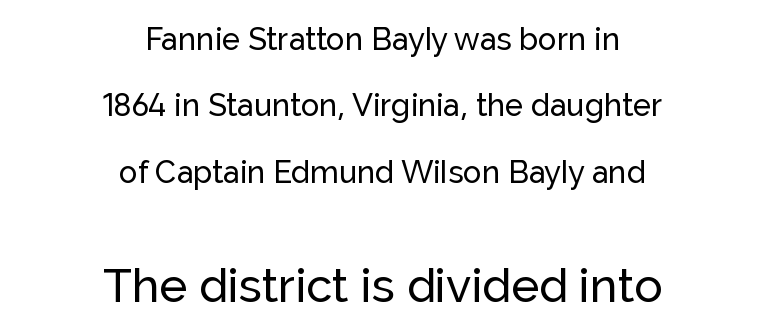
A typesetter would call this zero additional tracking. Teacher's note: observe the equal gaps on both sides — that is centered alignment. These lines stand farther apart than default settings would place them. Note: no serifs on the glyphs. The designer gave the closing block more size than the opening block. Every stem runs plumb, perpendicular to the baseline.
